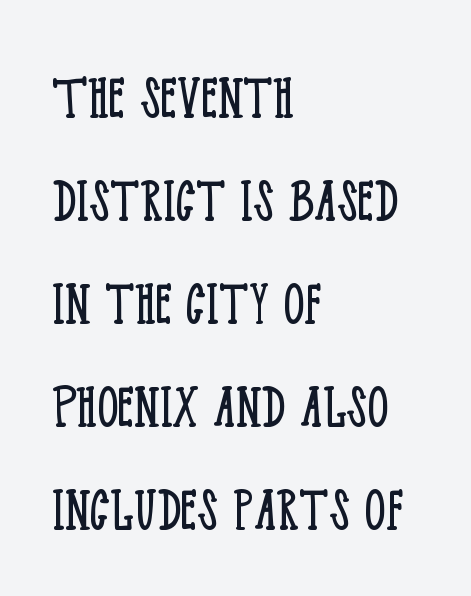
Q: Is the text bold? A: No.
Q: Is the text italic (slanted)? A: No, it is upright.
Q: Is the typeface a serif or a sans-serif typeface? A: Serif.
Q: Is the text underlined? A: No.
Q: How is the paragraph aligned? A: Left-aligned.
Q: Is the spacing between letters normal or unusually wide? A: Normal.
Q: Is the spacing between lines tight, normal or loose? A: Normal.
Q: Width (condensed, normal, or wide)? A: Condensed.
Q: Stroke contrast? A: Low.
Q: x-height? A: Large.
Q: Monospaced? A: No.
